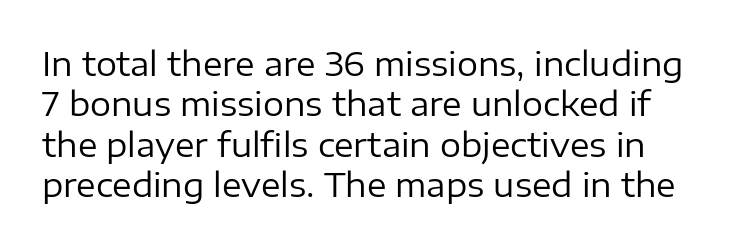
{"serif": "no", "italic": "no", "bold": "no", "weight": "regular", "width": "normal", "stroke_contrast": "low", "x_height": "medium", "monospaced": "no", "underline": "no", "line_spacing_ratio": 1.22, "letter_spacing": "normal", "letter_spacing_em": 0.0, "glyph_px": 33}
